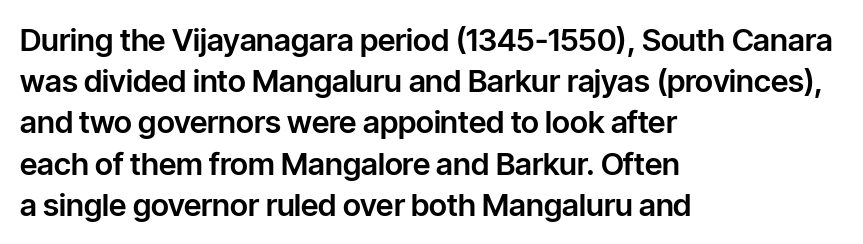
Is there any slant? The stems are plumb. What's the leading like? Ordinary, nothing unusual. Think of a printed novel: that variable character pitch is what you see here. There is no visible air inserted between adjacent glyphs. Font category for this specimen: sans-serif.
